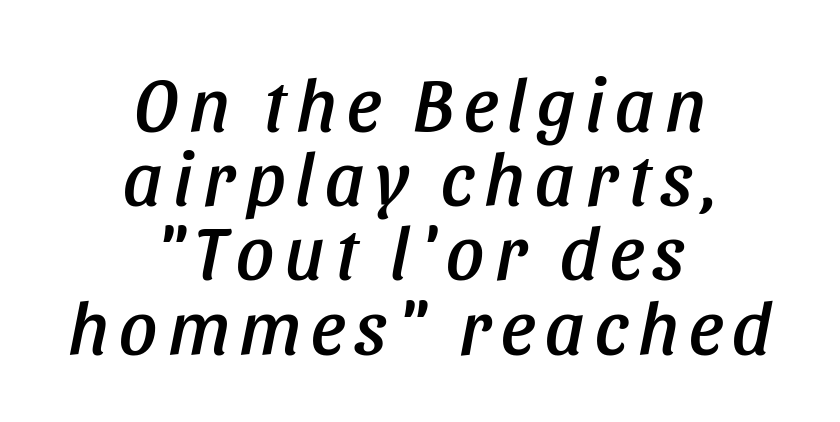
Decoration check: the copy has no underline. Proportional: the letters do not fall into vertical columns. This sample is center-justified, so both line endings float freely. The specimen reads as italic at a glance. This sample trades vertical openness for compactness between lines.
